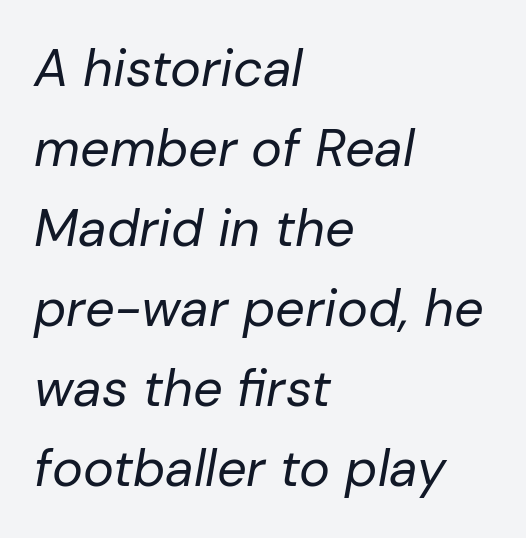
{"italic": "yes", "lean": "right", "slant_degrees": 10, "bold": "no", "weight": "regular", "width": "normal", "stroke_contrast": "low", "x_height": "medium", "monospaced": "no", "underline": "no", "align": "left", "line_spacing": "normal", "line_spacing_ratio": 1.54, "letter_spacing": "normal", "letter_spacing_em": 0.0, "glyph_px": 52}
